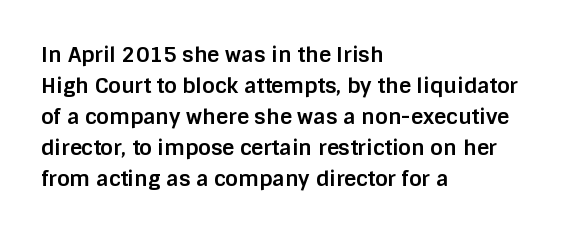
{"italic": "no", "bold": "yes", "underline": "no", "align": "left", "line_spacing": "normal", "line_spacing_ratio": 1.48, "letter_spacing": "normal", "letter_spacing_em": 0.0, "glyph_px": 21}
